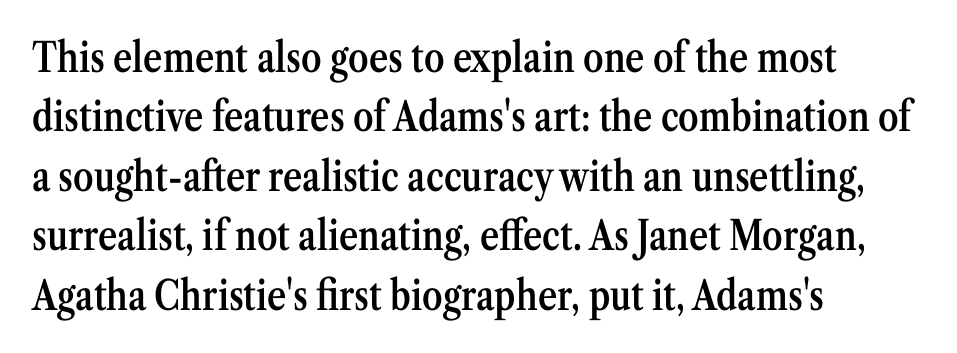
The image shows 41 px semibold, condensed serif type, upright; set left-aligned, normal line spacing (1.45x), normal letter spacing, not underlined; medium stroke contrast and a medium x-height.
